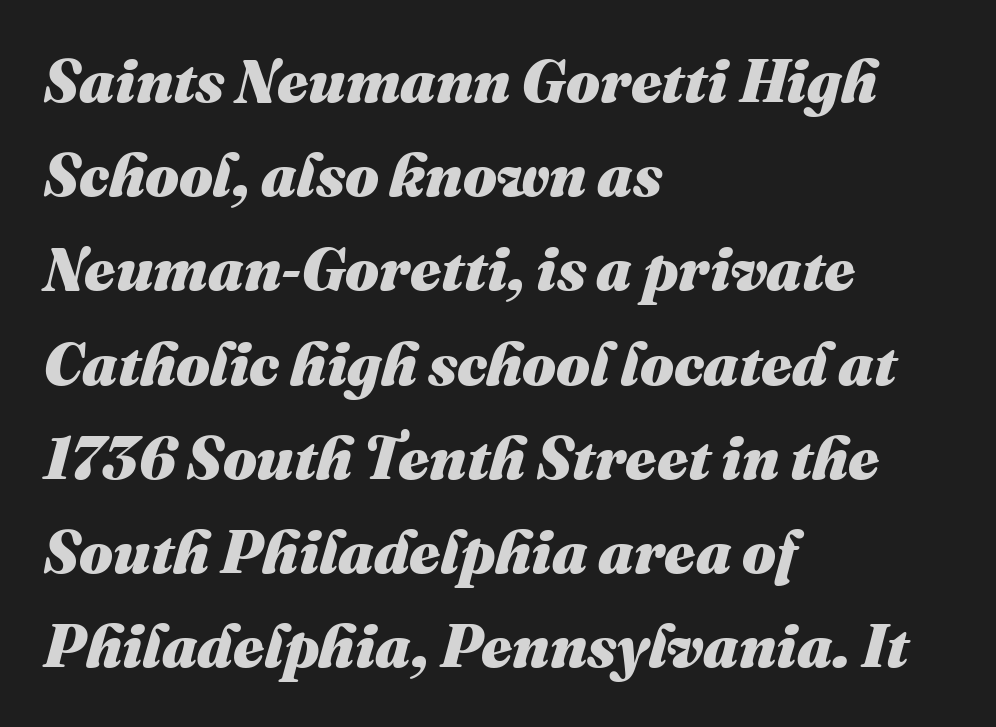
How are the letters spaced? Ordinarily, with no added tracking. The rendering uses natural spacing where letterforms have individual widths. Emphasis by weight is at full strength: bold. Posture: slanted.
